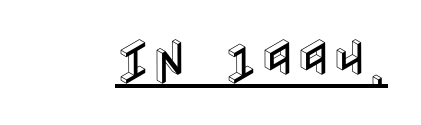
Q: Is the text italic (slanted)? A: No, it is upright.
Q: Is the text underlined? A: Yes.
Q: Is the spacing between letters normal or unusually wide? A: Normal.
Q: Width (condensed, normal, or wide)? A: Condensed.
Q: x-height? A: Large.
